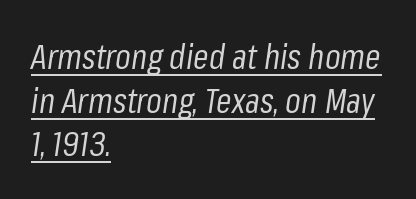
{"italic": "yes", "lean": "right", "slant_degrees": 8, "bold": "no", "weight": "regular", "width": "condensed", "stroke_contrast": "low", "x_height": "medium", "monospaced": "no", "underline": "yes", "align": "left", "line_spacing": "normal", "line_spacing_ratio": 1.25, "letter_spacing": "normal", "letter_spacing_em": 0.0, "glyph_px": 35}
